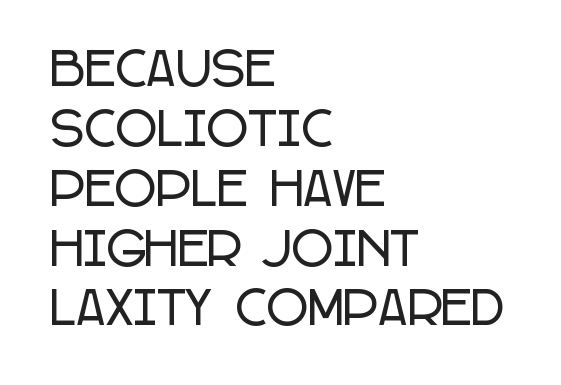
{"serif": "no", "italic": "no", "width": "condensed", "stroke_contrast": "low", "x_height": "large", "monospaced": "no", "underline": "no", "align": "left", "line_spacing": "normal", "line_spacing_ratio": 1.33, "letter_spacing": "normal", "letter_spacing_em": 0.0, "glyph_px": 45}
